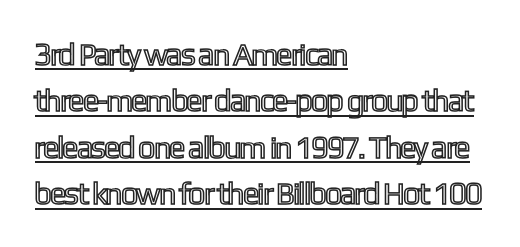
Notice how a bar underscores the lettering throughout. A typesetter would call this leading conventional body-copy spacing. This rendering leaves character spacing at its baseline value. Visually the block forms a straight wall on the left and a jagged coastline on the right.
